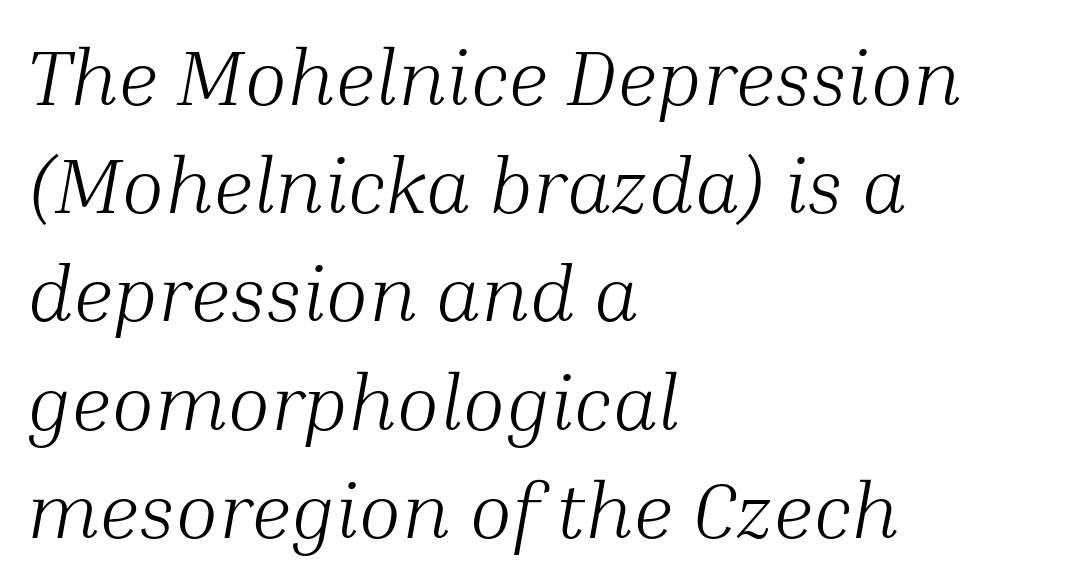
The image shows 79 px light serif type, italic (leaning right); set left-aligned, normal line spacing (1.37x), normal letter spacing, not underlined; medium stroke contrast and a medium x-height.
